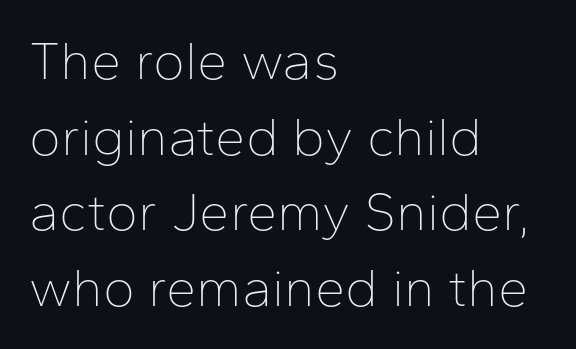
Q: Is the text bold? A: No.
Q: Is the text italic (slanted)? A: No, it is upright.
Q: Is the typeface a serif or a sans-serif typeface? A: Sans-serif.
Q: Is the text underlined? A: No.
Q: How is the paragraph aligned? A: Left-aligned.
Q: Is the spacing between letters normal or unusually wide? A: Normal.
Q: Is the spacing between lines tight, normal or loose? A: Normal.
Q: Width (condensed, normal, or wide)? A: Normal.
Q: Stroke contrast? A: Low.
Q: x-height? A: Medium.
Q: Monospaced? A: No.
